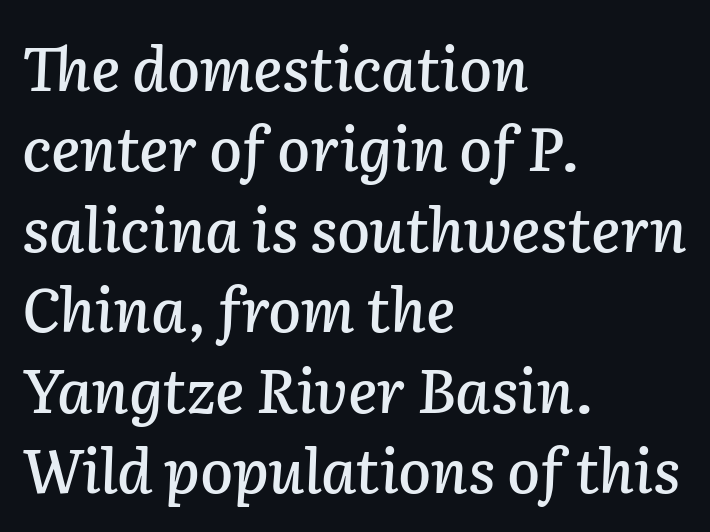
The image shows 60 px text type, italic (leaning right); set left-aligned, normal line spacing (1.34x), normal letter spacing, not underlined; low stroke contrast and a medium x-height.
